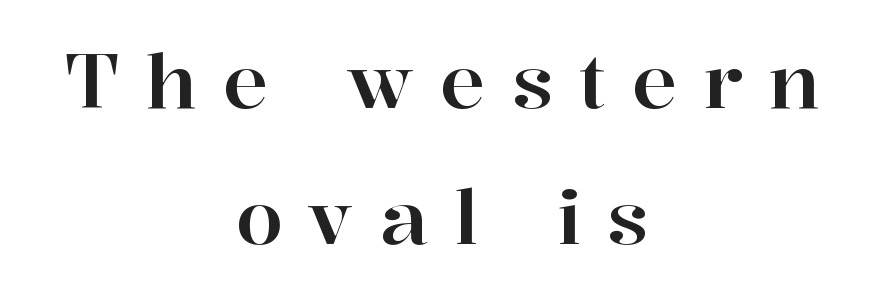
Q: Is the text italic (slanted)? A: No, it is upright.
Q: Is the typeface a serif or a sans-serif typeface? A: Serif.
Q: Is the text underlined? A: No.
Q: How is the paragraph aligned? A: Centered.
Q: Is the spacing between letters normal or unusually wide? A: Unusually wide.
Q: Width (condensed, normal, or wide)? A: Normal.
Q: Stroke contrast? A: High.
Q: x-height? A: Medium.
Q: Monospaced? A: No.
